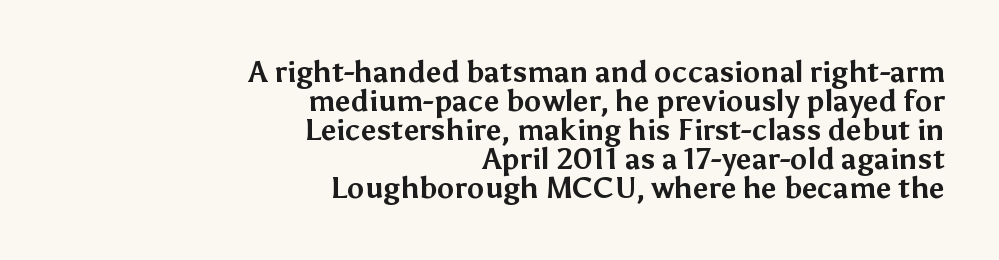
The image shows 29 px bold sans-serif type, upright; set right-aligned, tight line spacing (1.0x), normal letter spacing, not underlined; medium stroke contrast and a medium x-height.
